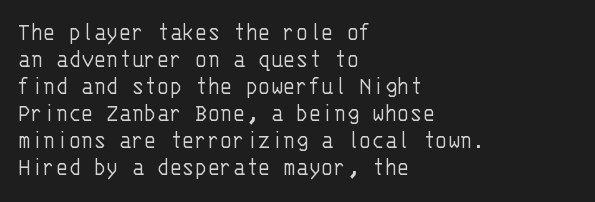
The image shows 26 px text type, upright; set left-aligned, tight line spacing (1.04x), normal letter spacing, not underlined.
